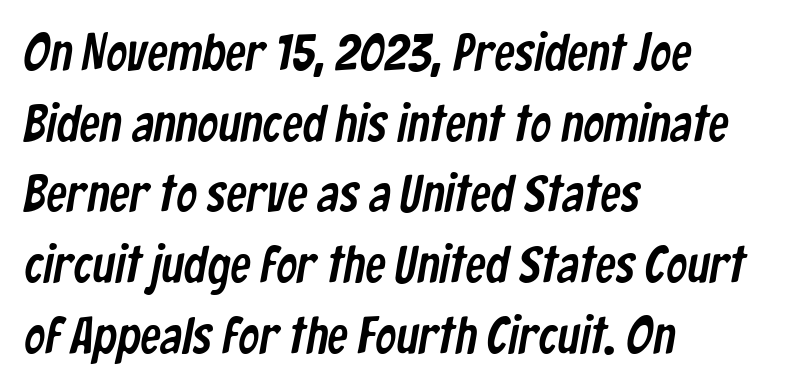
Q: Is the typeface a serif or a sans-serif typeface? A: Sans-serif.
Q: Is the text underlined? A: No.
Q: How is the paragraph aligned? A: Left-aligned.
Q: Is the spacing between letters normal or unusually wide? A: Normal.
Q: Is the spacing between lines tight, normal or loose? A: Normal.
Q: Width (condensed, normal, or wide)? A: Condensed.
Q: Stroke contrast? A: Low.
Q: x-height? A: Medium.
Q: Monospaced? A: No.
